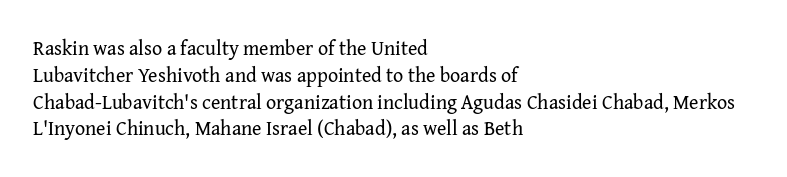
Q: Is the text bold? A: No.
Q: Is the text italic (slanted)? A: No, it is upright.
Q: Is the text underlined? A: No.
Q: How is the paragraph aligned? A: Left-aligned.
Q: Is the spacing between letters normal or unusually wide? A: Normal.
Q: Is the spacing between lines tight, normal or loose? A: Normal.
